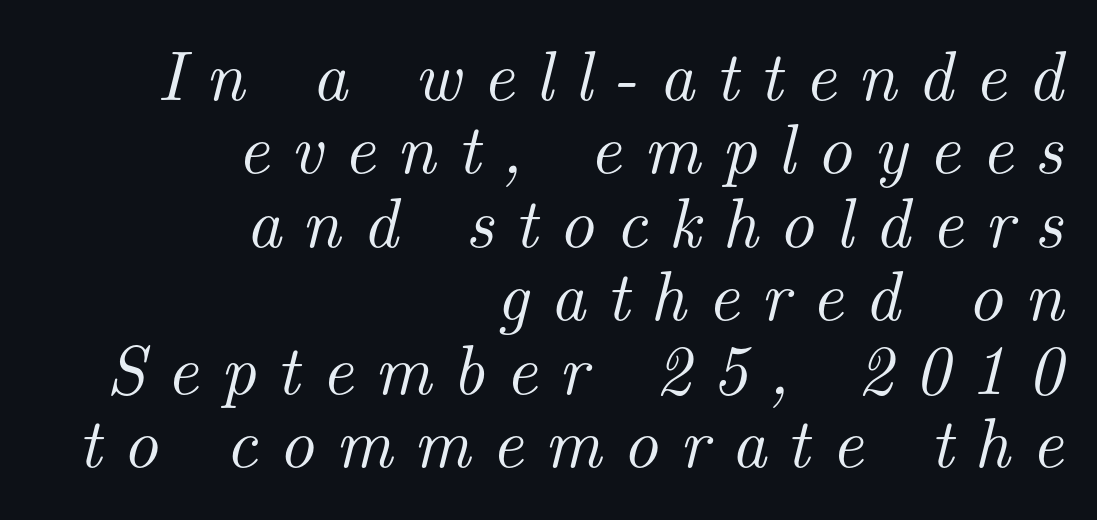
The image shows 70 px serif type, italic (leaning right); set right-aligned, tight line spacing (1.05x), unusually wide letter spacing (+0.3 em), not underlined; medium stroke contrast and a small x-height.
